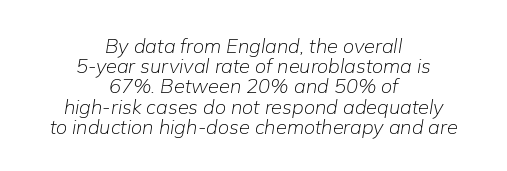
The image shows 20 px text type, italic (leaning right); set centered, tight line spacing (1.01x), normal letter spacing, not underlined.
